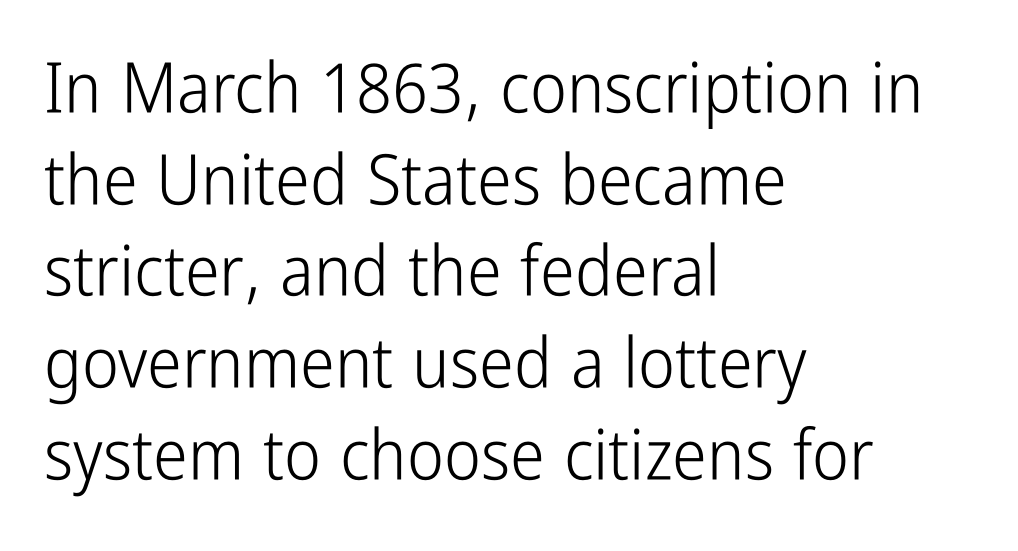
The image shows 70 px light, condensed sans-serif type, upright; set left-aligned, normal line spacing (1.31x), normal letter spacing, not underlined; low stroke contrast and a medium x-height.
